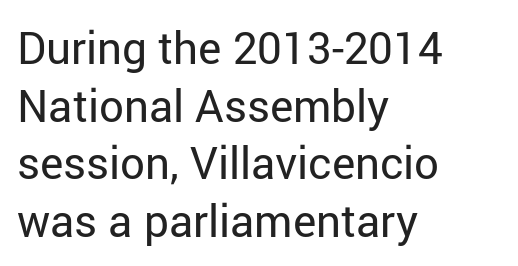
The image shows 44 px regular-weight sans-serif type, upright; set left-aligned, normal line spacing (1.31x), normal letter spacing, not underlined; low stroke contrast and a medium x-height.
